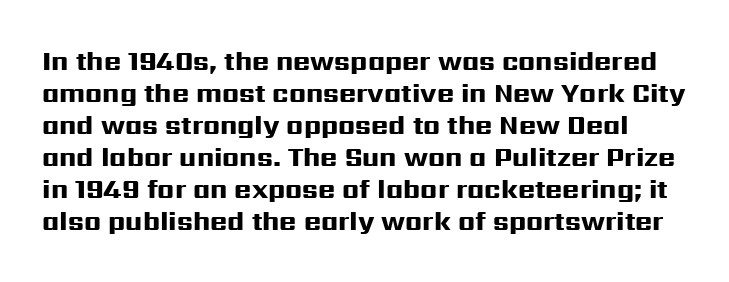
Q: Is the text bold? A: Yes.
Q: Is the text italic (slanted)? A: No, it is upright.
Q: Is the text underlined? A: No.
Q: Is the spacing between letters normal or unusually wide? A: Normal.
